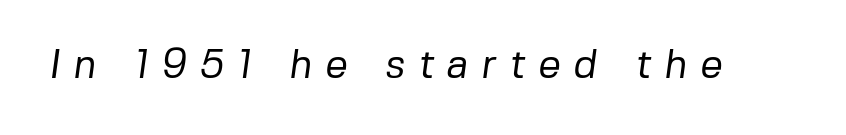
Q: Is the text bold? A: No.
Q: Is the typeface a serif or a sans-serif typeface? A: Sans-serif.
Q: Is the text underlined? A: No.
Q: Is the spacing between letters normal or unusually wide? A: Unusually wide.
Q: Width (condensed, normal, or wide)? A: Normal.
Q: Stroke contrast? A: Low.
Q: x-height? A: Medium.
Q: Monospaced? A: No.
